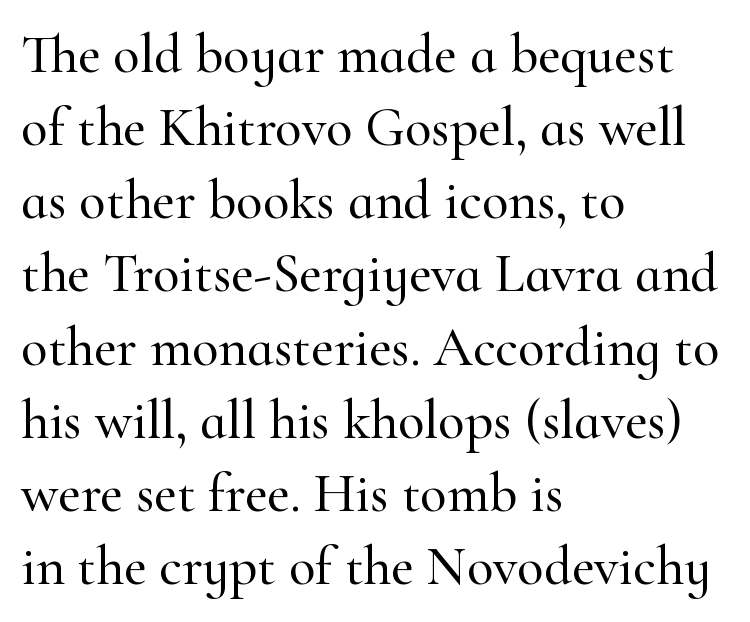
Q: Is the text italic (slanted)? A: No, it is upright.
Q: Is the typeface a serif or a sans-serif typeface? A: Serif.
Q: Is the text underlined? A: No.
Q: How is the paragraph aligned? A: Left-aligned.
Q: Is the spacing between letters normal or unusually wide? A: Normal.
Q: Is the spacing between lines tight, normal or loose? A: Normal.
Q: Width (condensed, normal, or wide)? A: Normal.
Q: Stroke contrast? A: High.
Q: x-height? A: Small.
Q: Monospaced? A: No.
